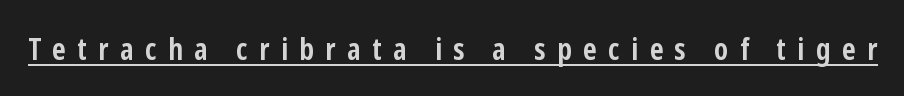
Somebody hit Ctrl+U on this one — the words are underlined. To sum up the face: it is a sans, with no serifs. The rendering inserts visible extra space after every character. Italic: no, the glyphs are upright roman.
